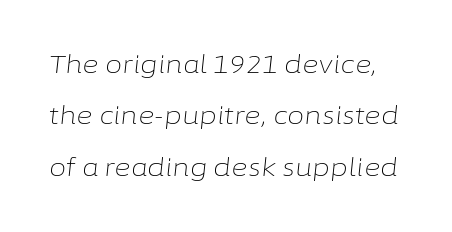
The passage shown has conventional tracking throughout. Stem width sits at or under what a default text font uses. Rule under the text: the space is simply empty. The vertical gap from one line to the next is large. Style check: oblique.
